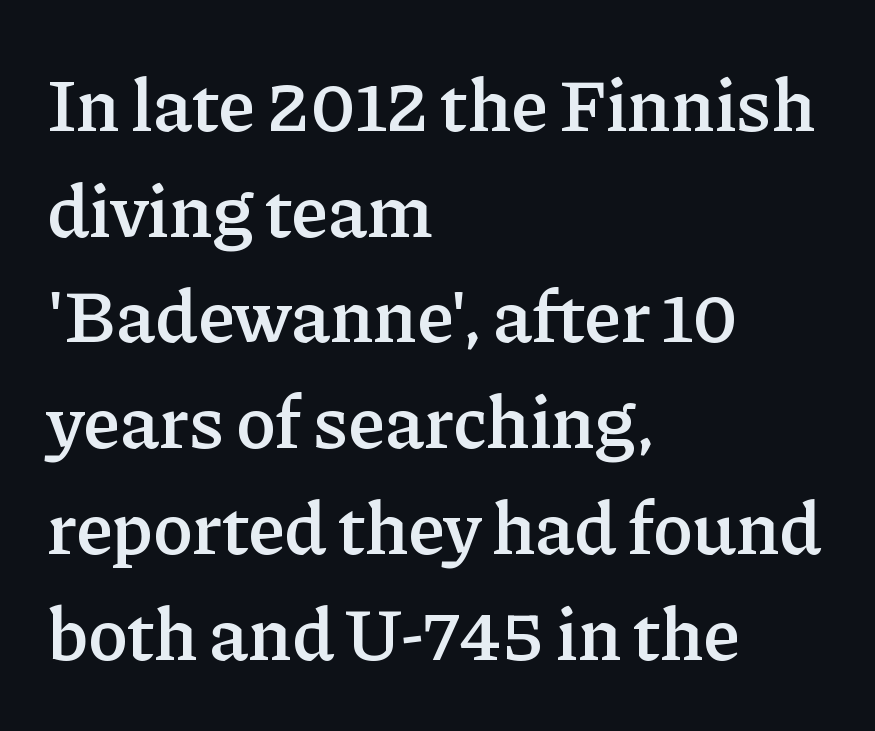
{"serif": "yes", "italic": "no", "bold": "semi", "weight": "semibold", "width": "normal", "stroke_contrast": "low", "x_height": "medium", "monospaced": "no", "underline": "no", "align": "left", "line_spacing": "normal", "line_spacing_ratio": 1.41, "letter_spacing": "normal", "letter_spacing_em": 0.0, "glyph_px": 75}
